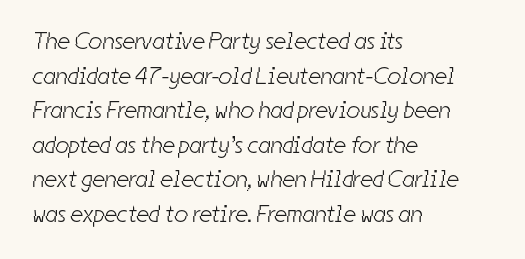
The gaps between neighbouring characters are ordinary and unremarkable. Weight class: somewhere from thin through regular. Letters rest on an invisible, unmarked baseline. In terms of leading, this rendering sits right in the middle. Casual observation: everything's shoved over to the left.
